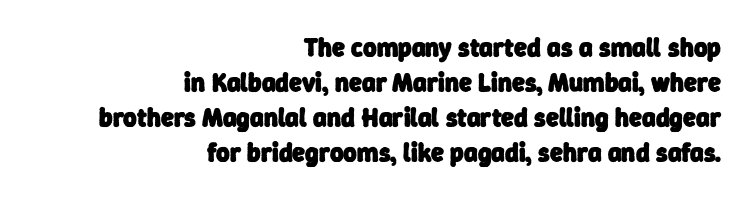
The image shows 26 px bold type; set right-aligned, normal line spacing (1.35x), normal letter spacing, not underlined.
